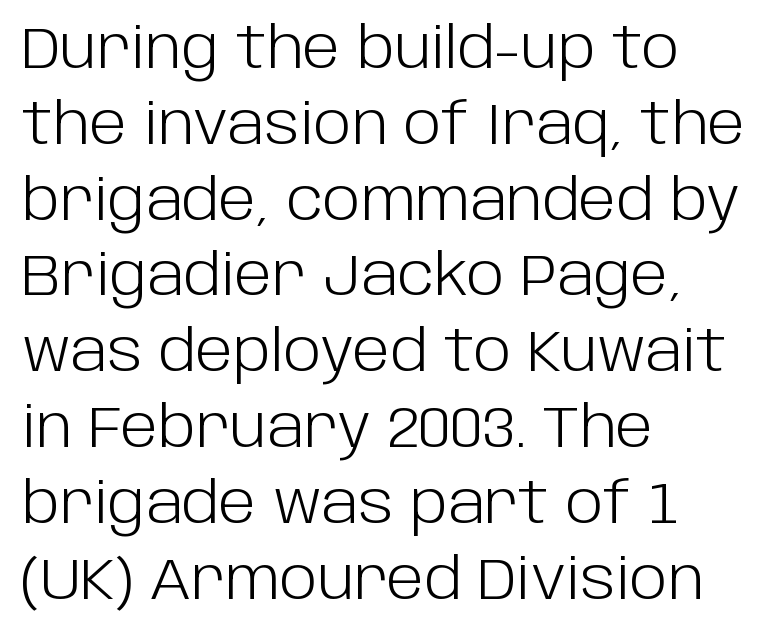
Q: Is the text bold? A: No.
Q: Is the text italic (slanted)? A: No, it is upright.
Q: Is the typeface a serif or a sans-serif typeface? A: Sans-serif.
Q: Is the text underlined? A: No.
Q: How is the paragraph aligned? A: Left-aligned.
Q: Is the spacing between letters normal or unusually wide? A: Normal.
Q: Is the spacing between lines tight, normal or loose? A: Normal.
Q: Width (condensed, normal, or wide)? A: Normal.
Q: Stroke contrast? A: Low.
Q: x-height? A: Large.
Q: Monospaced? A: No.
